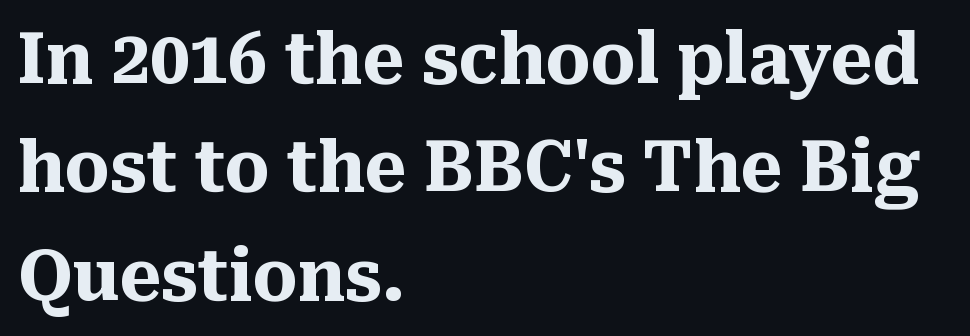
The letters stand upright; this is a roman face. The space directly below the letters is spotless. Is the type bold? Yes — the strokes are clearly thick and heavy. Line starts are locked; line ends wander. This sample keeps an unexceptional amount of space between lines. Each letter keeps its own natural width here, so spacing adapts to shape.
